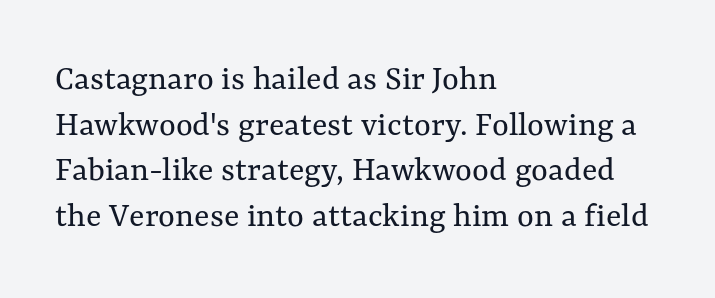
{"italic": "no", "bold": "no", "weight": "regular", "width": "normal", "stroke_contrast": "medium", "x_height": "medium", "monospaced": "no", "underline": "no", "align": "left", "line_spacing": "normal", "line_spacing_ratio": 1.27, "letter_spacing": "normal", "letter_spacing_em": 0.0, "glyph_px": 36}
